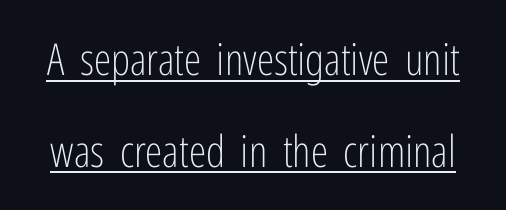
Q: Is the text bold? A: No.
Q: Is the text italic (slanted)? A: No, it is upright.
Q: Is the typeface a serif or a sans-serif typeface? A: Sans-serif.
Q: Is the text underlined? A: Yes.
Q: Is the spacing between letters normal or unusually wide? A: Normal.
Q: Is the spacing between lines tight, normal or loose? A: Loose.
Q: Width (condensed, normal, or wide)? A: Condensed.
Q: Stroke contrast? A: Low.
Q: x-height? A: Medium.
Q: Monospaced? A: No.
